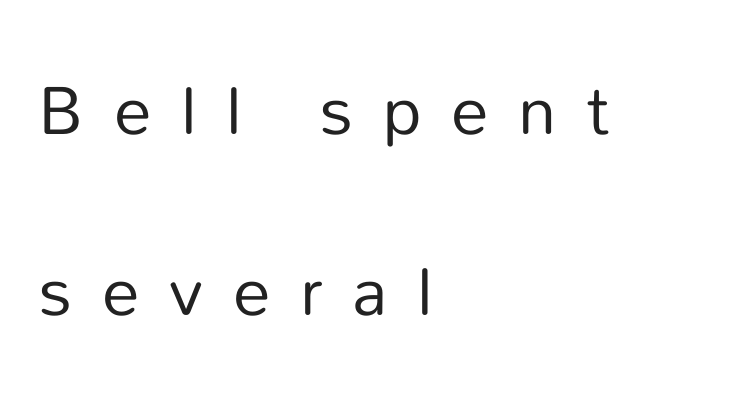
The compositor pushed each line to the left boundary. If you measured baseline to baseline, you'd find a long distance. It's the straight-up-and-down kind of type. A sans-serif font was chosen for this passage.
